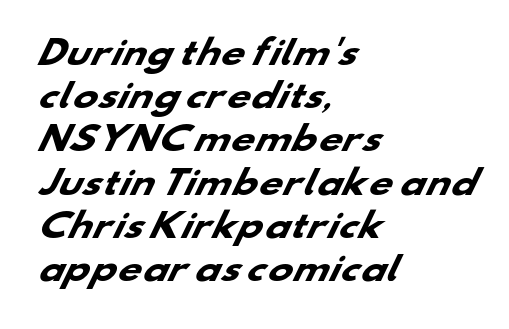
The image shows 33 px heavy, wide sans-serif type; set left-aligned, normal line spacing (1.31x), normal letter spacing, not underlined; low stroke contrast and a small x-height.
